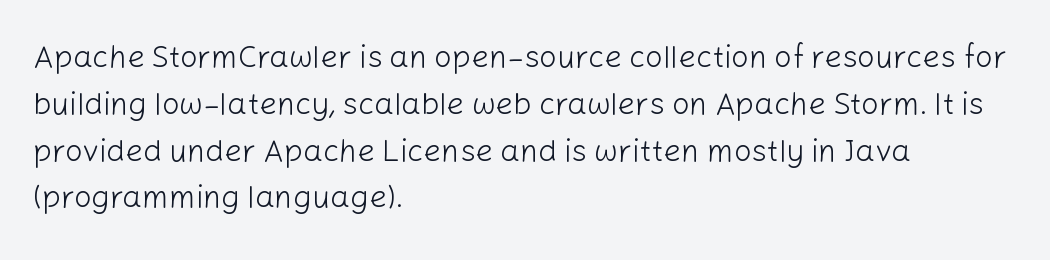
Unlike italic type, these characters show no tilt at all. Evenly set lines give the paragraph a standard silhouette. The space beneath each line is pristine and unruled. Here the designer chose a conventional face with non-uniform glyph widths. On a weight scale, this lands at 450 or below. Standard letterfit; no display-style spreading of the glyphs.
